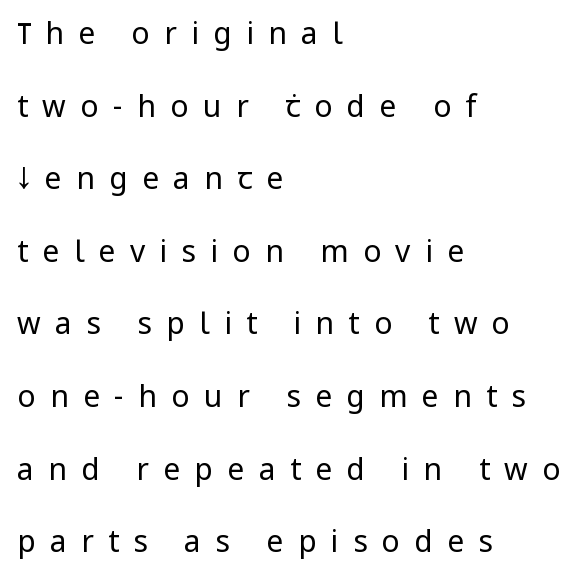
The image shows 30 px regular-weight sans-serif type, upright; set left-aligned, loose line spacing (2.42x), unusually wide letter spacing (+0.48 em), not underlined; low stroke contrast and a medium x-height.
